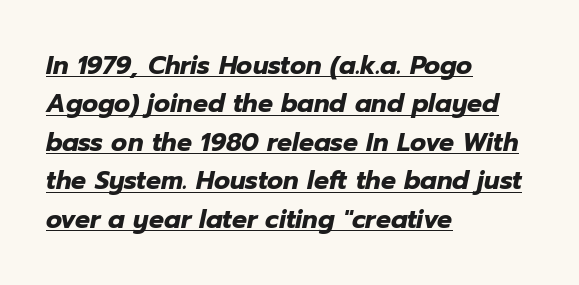
Does the lettering tilt? It does — this is italic. The string is rendered with underlining switched on. Glyph-to-glyph distance matches everyday printed text. Is there much room between lines? A standard amount, neither cramped nor airy. You'd pick this weight for a headline — it's a proper bold. The text block is weighted toward the left margin, trailing off unevenly rightward.
